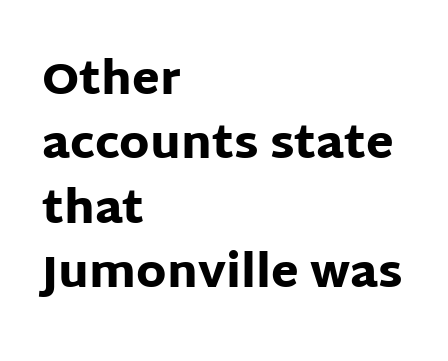
You can tell it's not italic because the verticals are truly vertical. The zone under the glyphs is completely vacant. You can tell from the bare stems that sans-serif type was used. Is the block centered? No — it sits flush against the left margin. You could not count columns in this text — the font is proportionally spaced.
